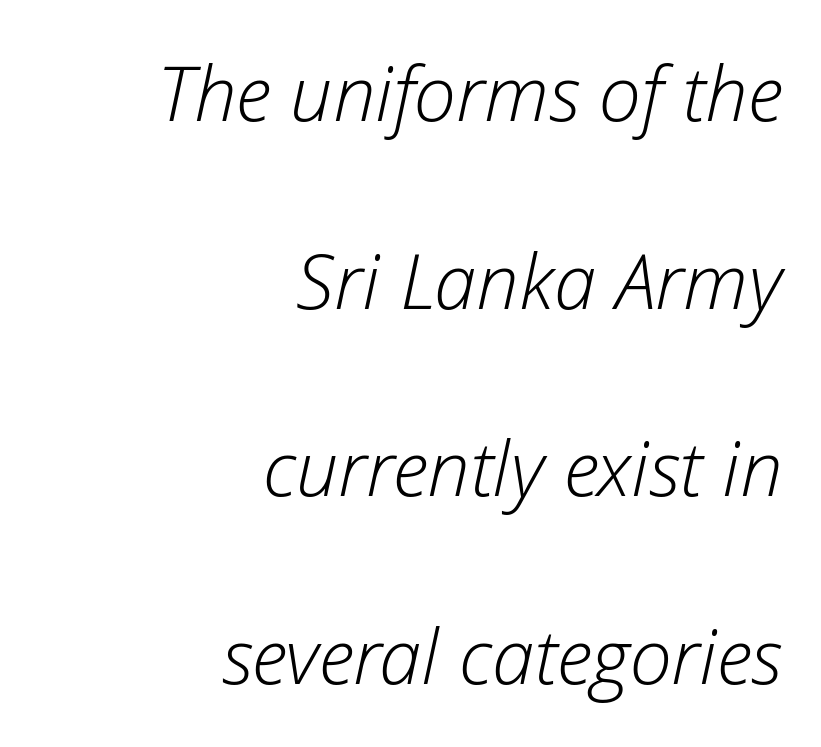
The image shows 76 px light type, italic (leaning right); set right-aligned, loose line spacing (2.47x), normal letter spacing, not underlined; low stroke contrast and a medium x-height.
